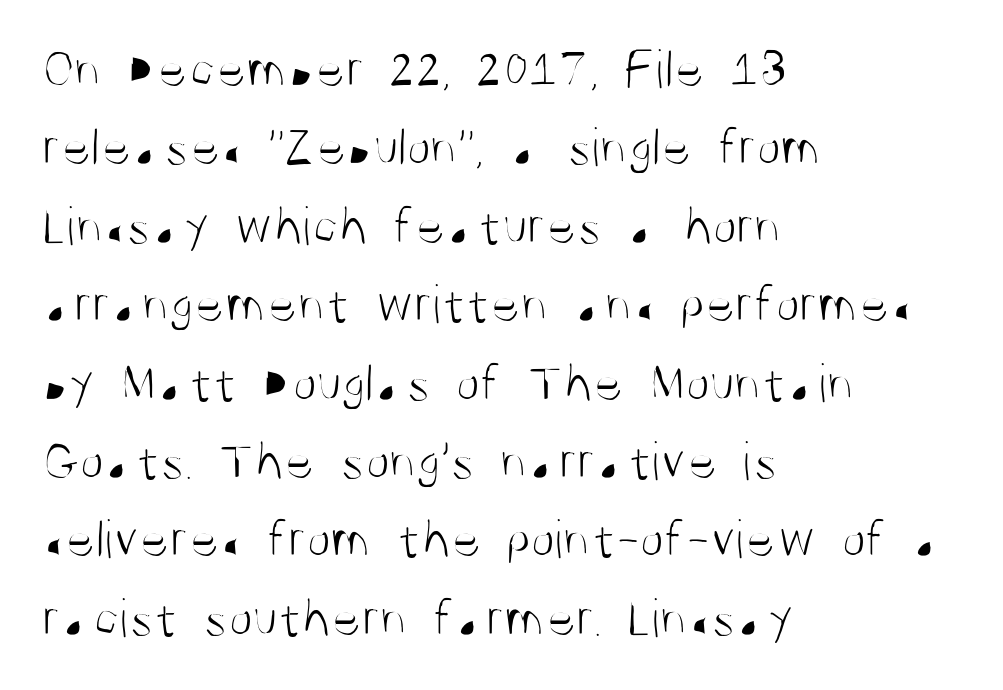
{"serif": "no", "italic": "no", "bold": "no", "weight": "light", "width": "condensed", "stroke_contrast": "medium", "x_height": "large", "monospaced": "no", "underline": "no", "align": "left", "line_spacing": "normal", "line_spacing_ratio": 1.4, "letter_spacing": "normal", "letter_spacing_em": 0.0, "glyph_px": 56}
